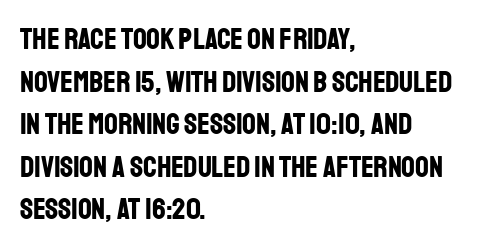
Q: Is the text bold? A: Yes.
Q: Is the text italic (slanted)? A: No, it is upright.
Q: Is the typeface a serif or a sans-serif typeface? A: Sans-serif.
Q: Is the text underlined? A: No.
Q: How is the paragraph aligned? A: Left-aligned.
Q: Is the spacing between letters normal or unusually wide? A: Normal.
Q: Is the spacing between lines tight, normal or loose? A: Normal.
Q: Width (condensed, normal, or wide)? A: Condensed.
Q: Stroke contrast? A: Low.
Q: x-height? A: Large.
Q: Monospaced? A: No.
